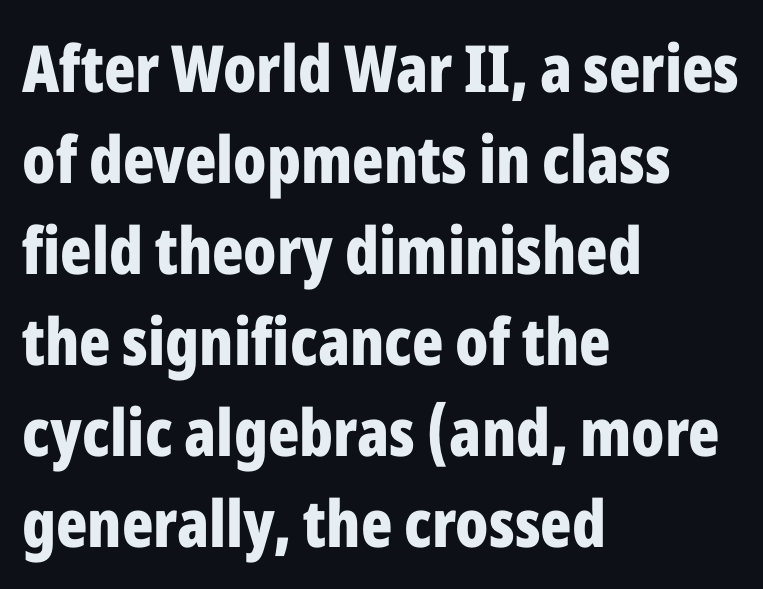
{"serif": "no", "italic": "no", "bold": "yes", "weight": "bold", "width": "condensed", "stroke_contrast": "low", "x_height": "medium", "monospaced": "no", "underline": "no", "align": "left", "line_spacing": "normal", "line_spacing_ratio": 1.4, "letter_spacing": "normal", "letter_spacing_em": 0.0, "glyph_px": 65}
